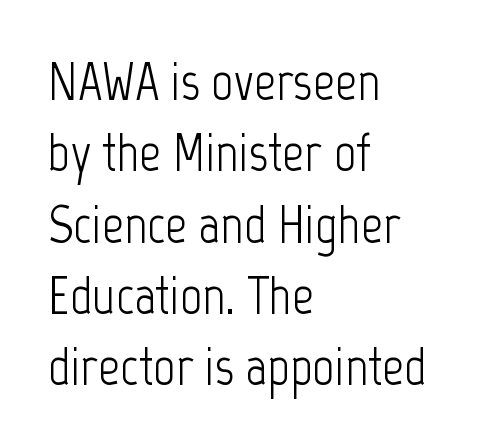
Q: Is the text bold? A: No.
Q: Is the text italic (slanted)? A: No, it is upright.
Q: Is the typeface a serif or a sans-serif typeface? A: Sans-serif.
Q: Is the text underlined? A: No.
Q: How is the paragraph aligned? A: Left-aligned.
Q: Is the spacing between letters normal or unusually wide? A: Normal.
Q: Is the spacing between lines tight, normal or loose? A: Normal.
Q: Width (condensed, normal, or wide)? A: Condensed.
Q: Stroke contrast? A: Low.
Q: x-height? A: Medium.
Q: Monospaced? A: No.
